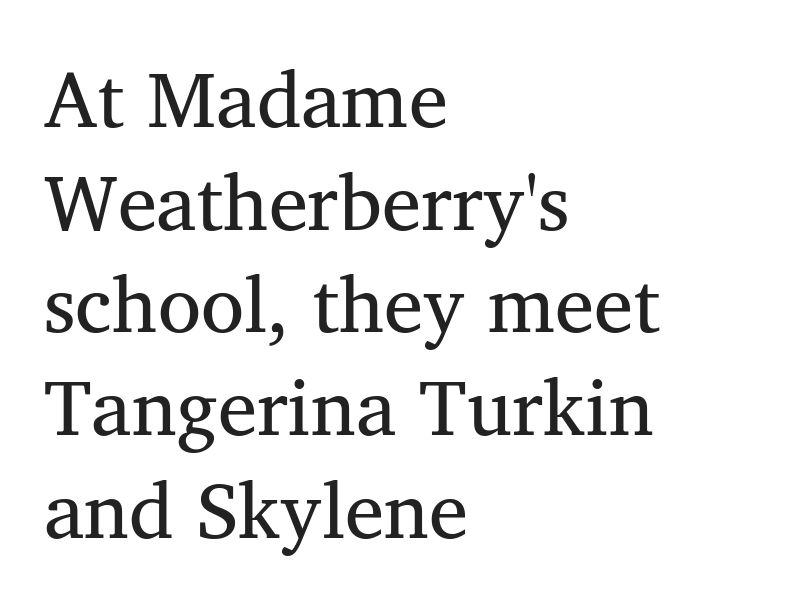
{"serif": "yes", "bold": "no", "weight": "regular", "width": "normal", "stroke_contrast": "medium", "x_height": "medium", "monospaced": "no", "underline": "no", "align": "left", "line_spacing": "normal", "line_spacing_ratio": 1.3, "letter_spacing": "normal", "letter_spacing_em": 0.0, "glyph_px": 79}
